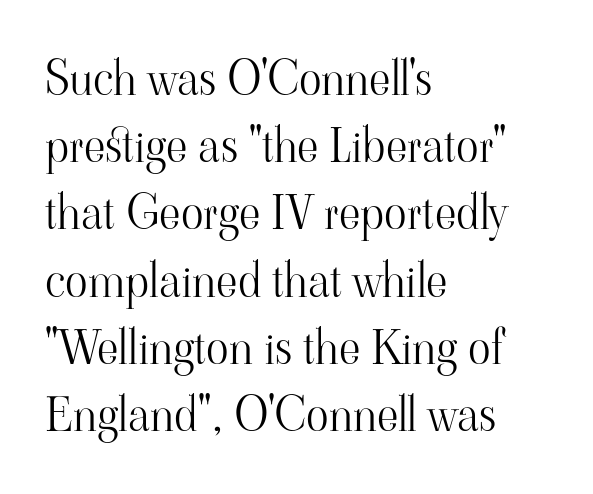
Q: Is the text bold? A: No.
Q: Is the text italic (slanted)? A: No, it is upright.
Q: Is the typeface a serif or a sans-serif typeface? A: Serif.
Q: Is the text underlined? A: No.
Q: How is the paragraph aligned? A: Left-aligned.
Q: Is the spacing between letters normal or unusually wide? A: Normal.
Q: Is the spacing between lines tight, normal or loose? A: Normal.
Q: Width (condensed, normal, or wide)? A: Normal.
Q: Stroke contrast? A: High.
Q: x-height? A: Small.
Q: Monospaced? A: No.
